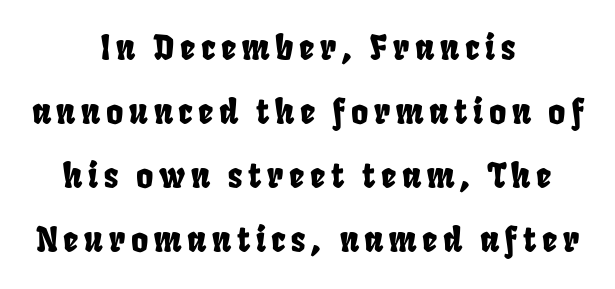
Clear beneath every line of the passage. No feet cap the strokes, marking this as sans-serif type. Horizontally, the lines are justified to the midpoint only. Here the designer chose a conventional face with non-uniform glyph widths. Loosely led — the rows are spread out.
